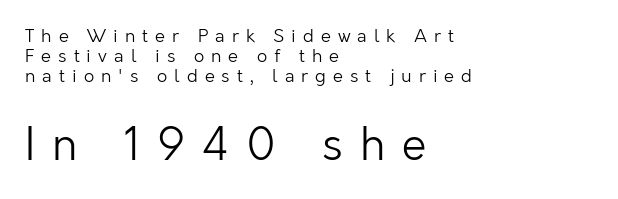
The image shows 44 px light sans-serif type, upright; set left-aligned, tight line spacing (1.1x), unusually wide letter spacing (+0.39 em), not underlined; the second (bottom) block is 2.44x larger; low stroke contrast and a medium x-height.
